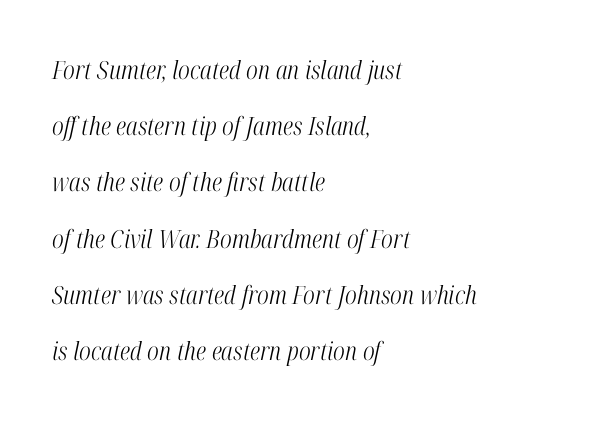
{"italic": "yes", "lean": "right", "slant_degrees": 12, "bold": "no", "underline": "no", "align": "left", "line_spacing": "loose", "line_spacing_ratio": 2.25, "letter_spacing": "normal", "letter_spacing_em": 0.0, "glyph_px": 25}
